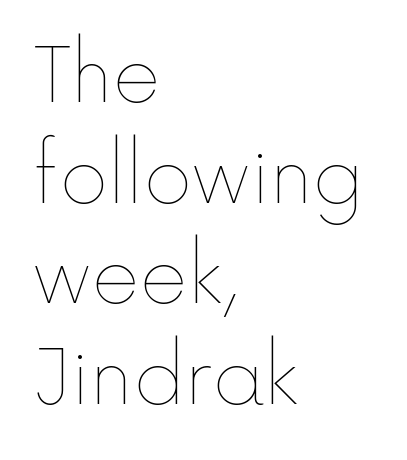
The image shows 74 px thin type, upright; set left-aligned, normal line spacing (1.36x), normal letter spacing, not underlined; a medium x-height.
